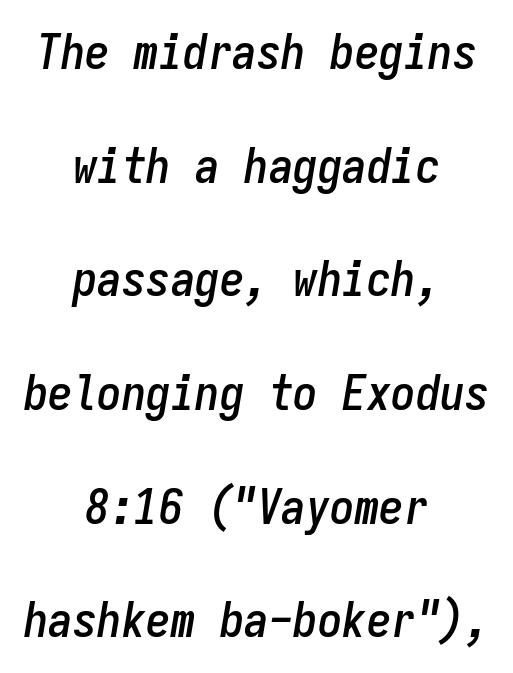
Q: Is the text italic (slanted)? A: Yes, it leans right by about 9 degrees.
Q: Is the text underlined? A: No.
Q: How is the paragraph aligned? A: Centered.
Q: Is the spacing between letters normal or unusually wide? A: Normal.
Q: Is the spacing between lines tight, normal or loose? A: Loose.
Q: Width (condensed, normal, or wide)? A: Condensed.
Q: Stroke contrast? A: Low.
Q: x-height? A: Medium.
Q: Monospaced? A: Yes.
